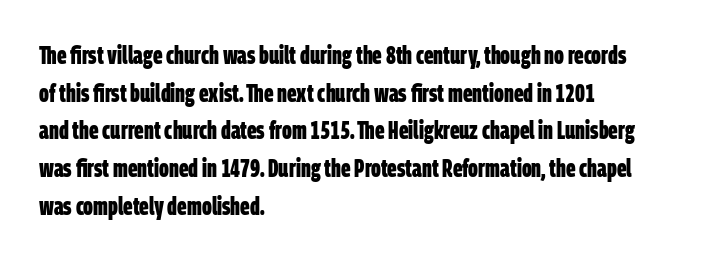
Q: Is the text bold? A: Yes.
Q: Is the text underlined? A: No.
Q: How is the paragraph aligned? A: Left-aligned.
Q: Is the spacing between letters normal or unusually wide? A: Normal.
Q: Is the spacing between lines tight, normal or loose? A: Normal.
